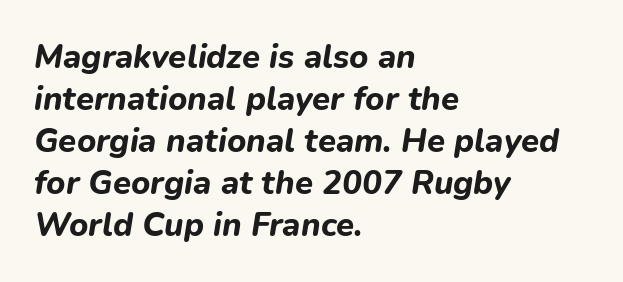
A normal amount of white space separates one row of letters from the next. Short and long lines alike share a common starting point at left. Strong, thick strokes mark this as bold type. Character widths vary here, with narrow letters taking less room than wide ones. Inter-character spacing is left at the font's built-in metrics.
